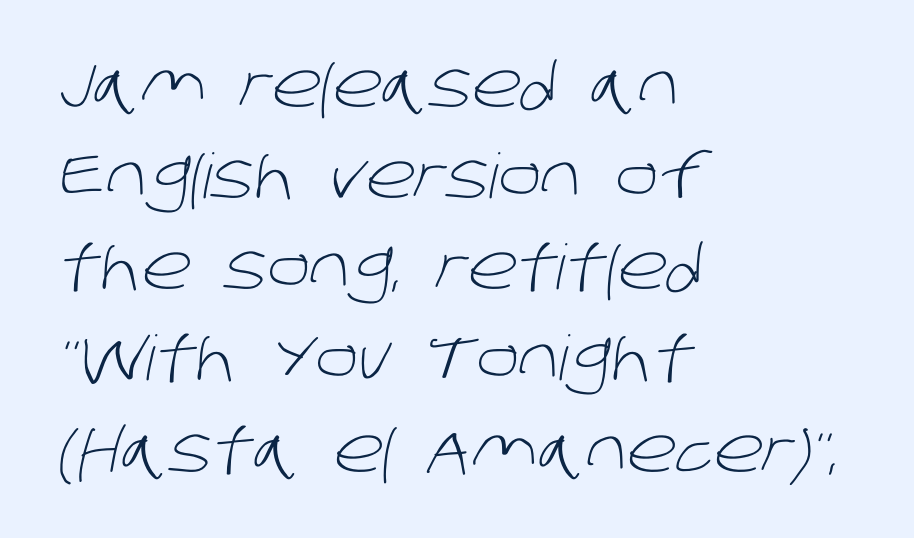
{"serif": "no", "bold": "no", "weight": "light", "width": "normal", "stroke_contrast": "low", "x_height": "large", "monospaced": "no", "underline": "no", "align": "left", "line_spacing": "normal", "line_spacing_ratio": 1.47, "letter_spacing": "normal", "letter_spacing_em": 0.0, "glyph_px": 62}
